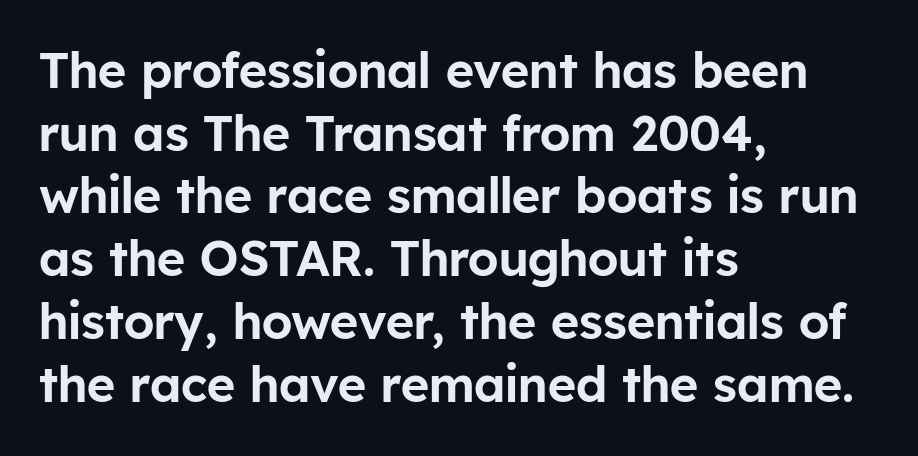
The passage shown is typeset with a sans-serif family. The foot of each line stays bare and open. Character widths vary here, with narrow letters taking less room than wide ones. The lettering holds an erect, upright posture throughout. Honestly, the letter spacing is just normal — you wouldn't notice it.
